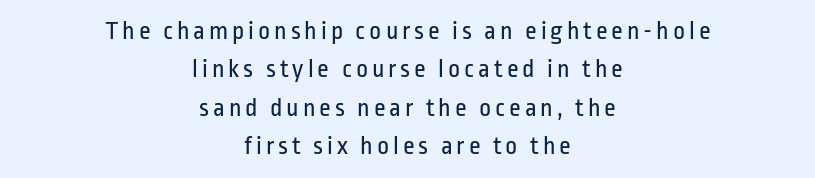
The image shows 26 px text type, upright; set centered, normal line spacing (1.48x), not underlined.
